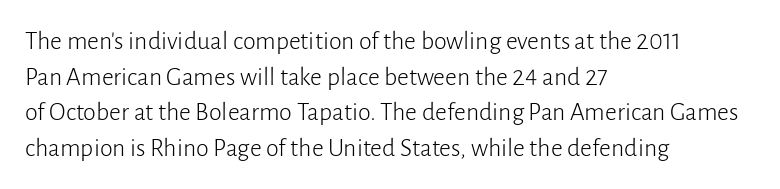
Q: Is the text bold? A: No.
Q: Is the text italic (slanted)? A: No, it is upright.
Q: Is the text underlined? A: No.
Q: How is the paragraph aligned? A: Left-aligned.
Q: Is the spacing between letters normal or unusually wide? A: Normal.
Q: Is the spacing between lines tight, normal or loose? A: Normal.
